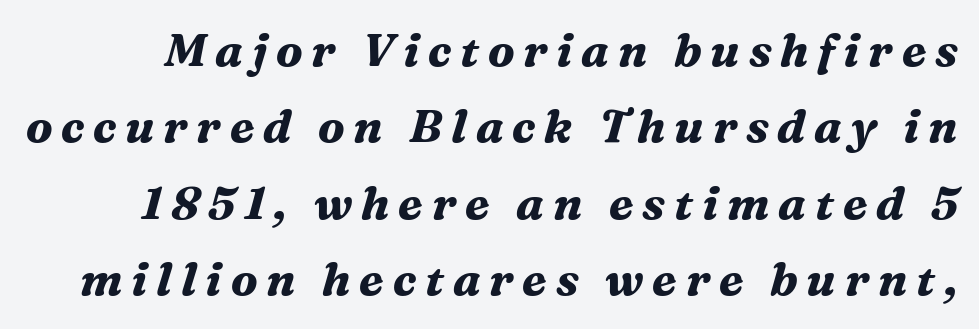
The image shows 46 px bold serif type, italic (leaning right); set normal line spacing (1.66x), not underlined; medium stroke contrast and a medium x-height.
